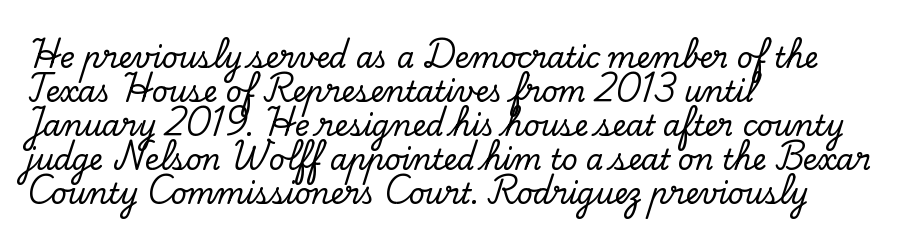
Q: Is the text italic (slanted)? A: Yes.
Q: Is the typeface a serif or a sans-serif typeface? A: Serif.
Q: Is the text underlined? A: No.
Q: How is the paragraph aligned? A: Left-aligned.
Q: Is the spacing between letters normal or unusually wide? A: Normal.
Q: Width (condensed, normal, or wide)? A: Normal.
Q: Stroke contrast? A: Low.
Q: x-height? A: Small.
Q: Monospaced? A: No.
